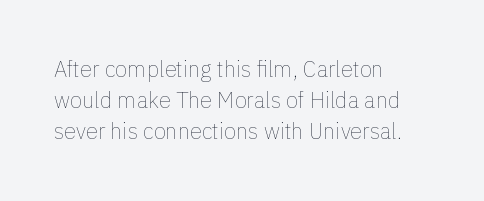
{"italic": "no", "bold": "no", "underline": "no", "align": "left", "line_spacing": "normal", "line_spacing_ratio": 1.42, "letter_spacing": "normal", "letter_spacing_em": 0.0, "glyph_px": 22}
